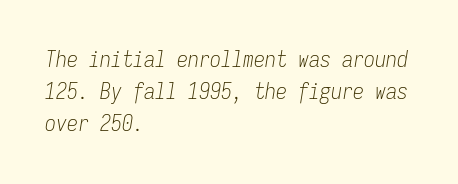
{"italic": "yes", "lean": "right", "slant_degrees": 9, "bold": "no", "underline": "no", "align": "left", "line_spacing": "normal", "line_spacing_ratio": 1.46, "letter_spacing": "normal", "letter_spacing_em": 0.0, "glyph_px": 22}
